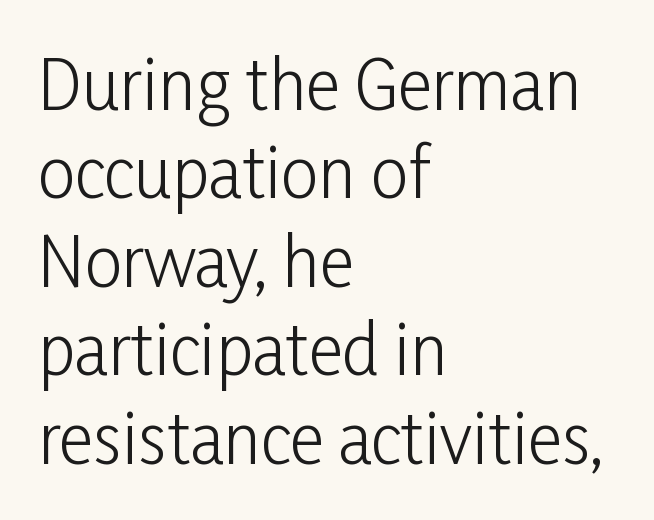
The image shows 67 px light, condensed sans-serif type, upright; set left-aligned, normal line spacing (1.32x), normal letter spacing, not underlined; low stroke contrast and a medium x-height.
